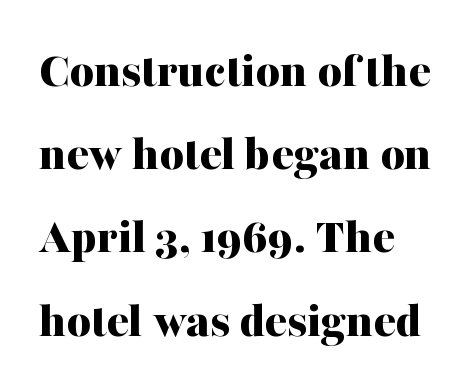
Q: Is the text bold? A: Yes.
Q: Is the text italic (slanted)? A: No, it is upright.
Q: Is the typeface a serif or a sans-serif typeface? A: Serif.
Q: Is the text underlined? A: No.
Q: Is the spacing between letters normal or unusually wide? A: Normal.
Q: Is the spacing between lines tight, normal or loose? A: Normal.
Q: Width (condensed, normal, or wide)? A: Normal.
Q: Stroke contrast? A: Medium.
Q: x-height? A: Medium.
Q: Monospaced? A: No.
